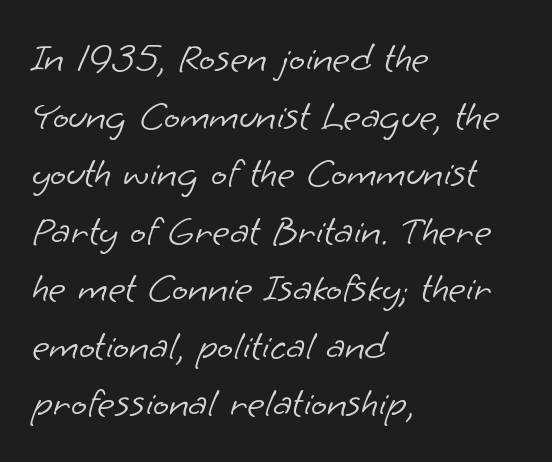
{"serif": "no", "bold": "no", "weight": "light", "width": "normal", "stroke_contrast": "low", "x_height": "small", "monospaced": "no", "underline": "no", "align": "left", "line_spacing": "normal", "line_spacing_ratio": 1.37, "letter_spacing": "normal", "letter_spacing_em": 0.0, "glyph_px": 42}
